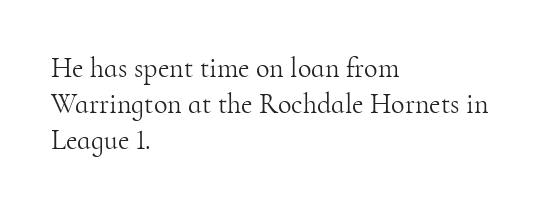
The letterforms sit shoulder to shoulder at normal distance. A typesetter would call this proportional, since set widths differ per character. Think standard paragraph weight, or any step lighter than that. This sample is left-justified, so line endings fall wherever the words run out. Leading matches the norm, producing a regular column.
